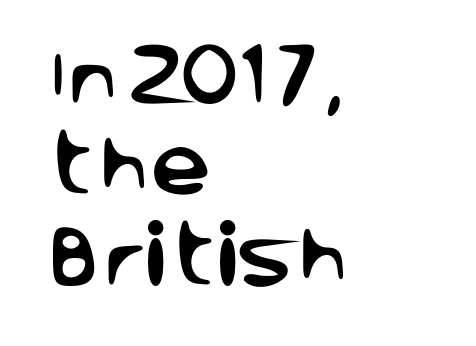
{"serif": "no", "italic": "no", "width": "normal", "stroke_contrast": "low", "x_height": "large", "monospaced": "no", "underline": "no", "align": "left", "line_spacing": "normal", "line_spacing_ratio": 1.34, "letter_spacing": "normal", "letter_spacing_em": 0.0, "glyph_px": 68}
